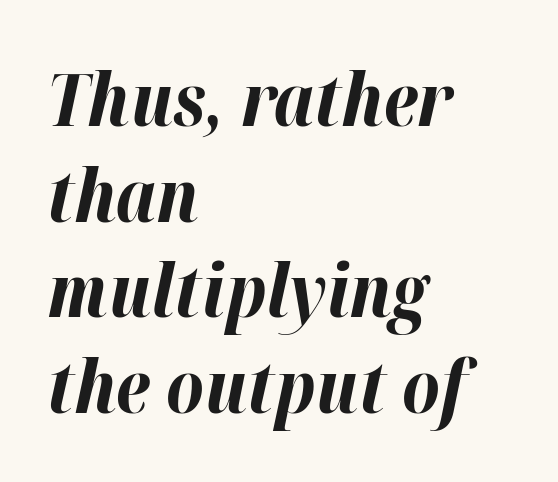
The glyphs look as if they've been sheared to an angle. The rendering uses natural spacing where letterforms have individual widths. These lines carry a lot of weight — the face is fully bold. The horizontal fit of the characters is conventional and even. Letters rest on an invisible, unmarked baseline.
